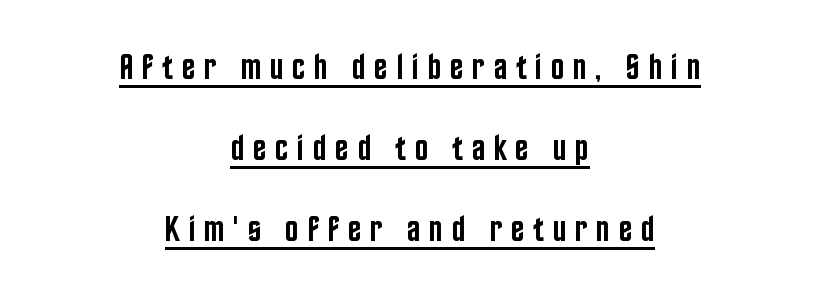
The image shows 36 px semibold, condensed sans-serif type, upright; set centered, loose line spacing (2.25x), unusually wide letter spacing (+0.24 em), underlined; low stroke contrast and a large x-height.
